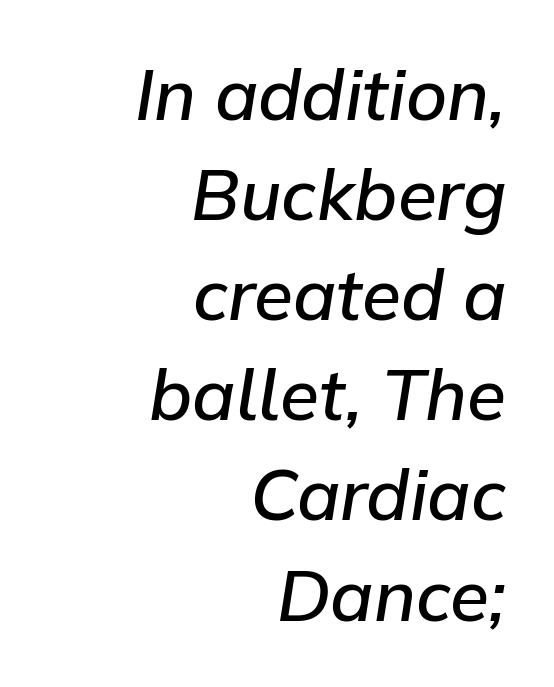
An italicized treatment has been applied to the whole sample. Semibold letterforms, between regular and bold. The strip under each line holds only bare page. Each new line begins a customary step beneath the previous one. Here the designer chose a conventional face with non-uniform glyph widths. Look at the tracking — it's just the regular setting, nothing added.
